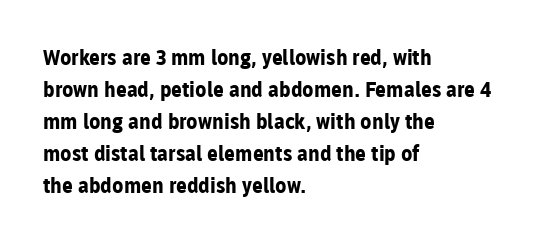
The type sits square on the baseline with zero lean. Summary of weight: heavy, a full bold. Interline gaps are of average width in this sample. The type is set solid horizontally, with unmodified tracking. Underline: absent.
